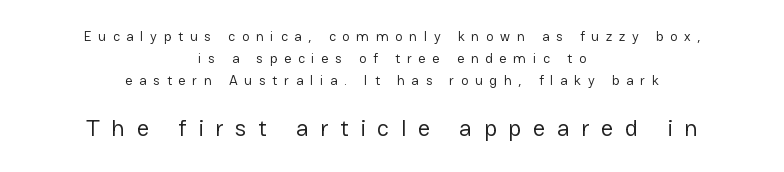
A student would notice the bottom passage is typeset larger than what precedes it. The rendering uses a moderate line-height, typical for paragraphs. Check under the words: just untouched page. Quick note: not italic, upright.
